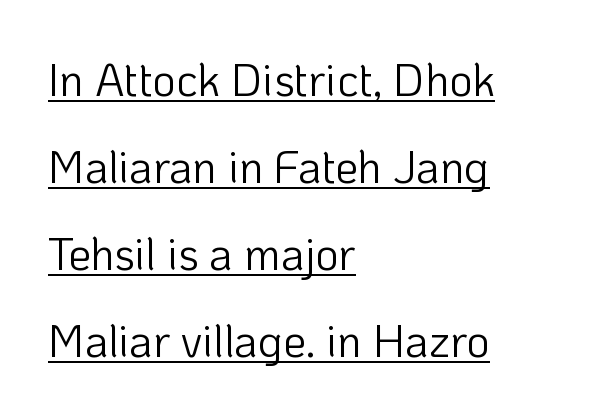
Q: Is the text bold? A: No.
Q: Is the text italic (slanted)? A: No, it is upright.
Q: Is the typeface a serif or a sans-serif typeface? A: Sans-serif.
Q: Is the text underlined? A: Yes.
Q: How is the paragraph aligned? A: Left-aligned.
Q: Is the spacing between letters normal or unusually wide? A: Normal.
Q: Is the spacing between lines tight, normal or loose? A: Loose.
Q: Width (condensed, normal, or wide)? A: Normal.
Q: Stroke contrast? A: Low.
Q: x-height? A: Medium.
Q: Monospaced? A: No.
